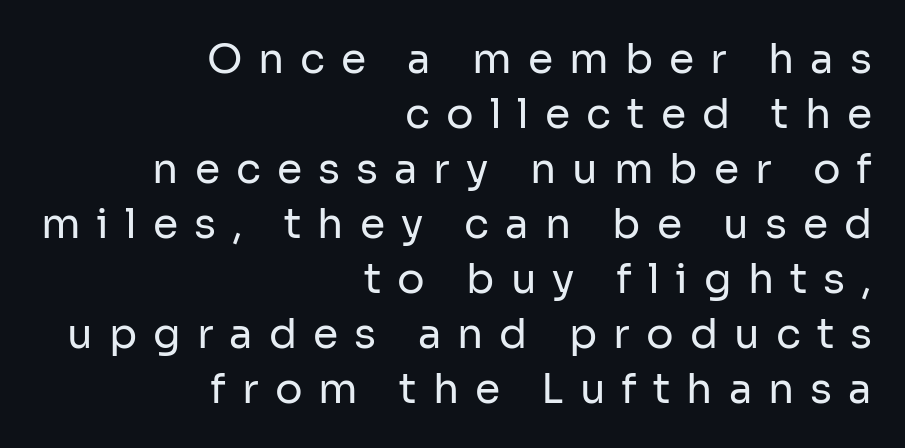
Q: Is the text bold? A: No.
Q: Is the text italic (slanted)? A: No, it is upright.
Q: Is the typeface a serif or a sans-serif typeface? A: Sans-serif.
Q: Is the text underlined? A: No.
Q: How is the paragraph aligned? A: Right-aligned.
Q: Is the spacing between letters normal or unusually wide? A: Unusually wide.
Q: Is the spacing between lines tight, normal or loose? A: Normal.
Q: Width (condensed, normal, or wide)? A: Normal.
Q: Stroke contrast? A: Low.
Q: x-height? A: Medium.
Q: Monospaced? A: No.
